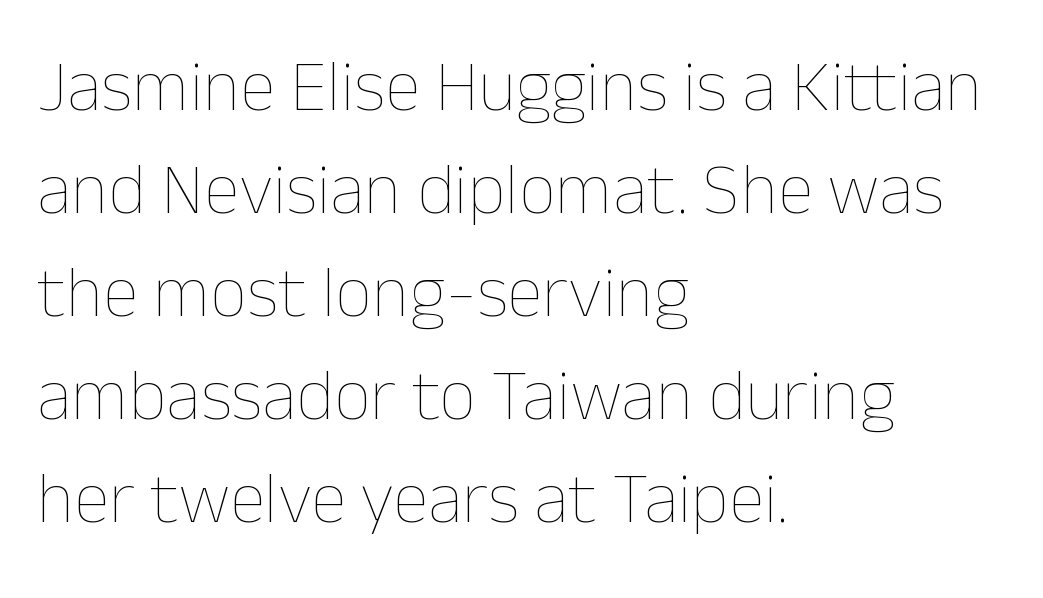
{"italic": "no", "bold": "no", "weight": "thin", "width": "normal", "stroke_contrast": "low", "x_height": "medium", "monospaced": "no", "underline": "no", "align": "left", "line_spacing": "normal", "line_spacing_ratio": 1.41, "letter_spacing": "normal", "letter_spacing_em": 0.0, "glyph_px": 73}
